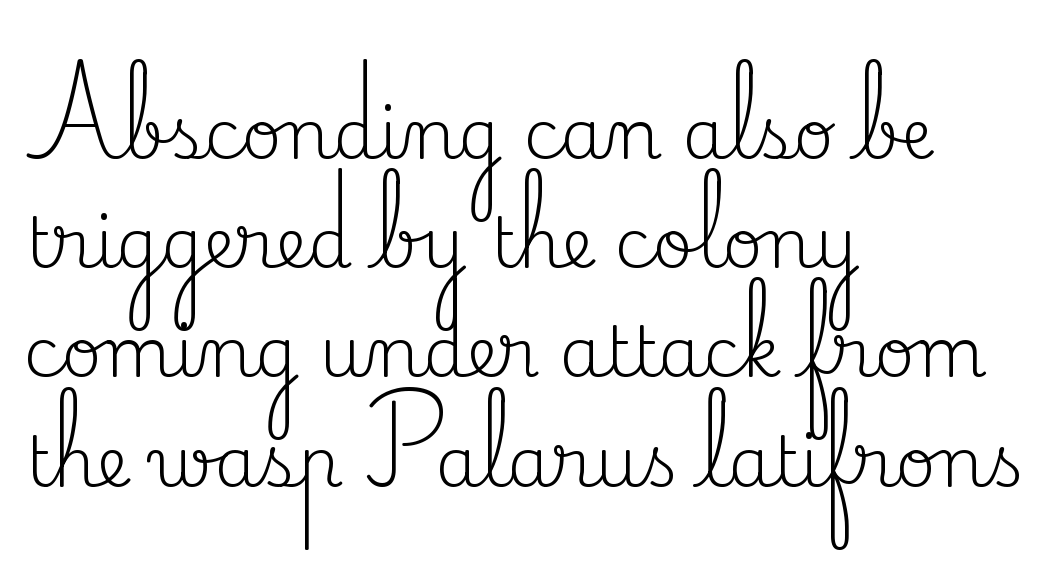
Q: Is the text bold? A: No.
Q: Is the text italic (slanted)? A: No, it is upright.
Q: Is the typeface a serif or a sans-serif typeface? A: Serif.
Q: Is the text underlined? A: No.
Q: How is the paragraph aligned? A: Left-aligned.
Q: Is the spacing between letters normal or unusually wide? A: Normal.
Q: Is the spacing between lines tight, normal or loose? A: Normal.
Q: Width (condensed, normal, or wide)? A: Normal.
Q: Stroke contrast? A: Medium.
Q: x-height? A: Small.
Q: Monospaced? A: No.
